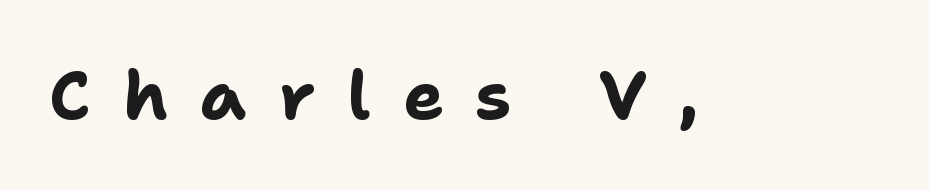
Q: Is the text bold? A: Yes.
Q: Is the text italic (slanted)? A: No, it is upright.
Q: Is the typeface a serif or a sans-serif typeface? A: Sans-serif.
Q: Is the text underlined? A: No.
Q: Is the spacing between letters normal or unusually wide? A: Unusually wide.
Q: Width (condensed, normal, or wide)? A: Normal.
Q: Stroke contrast? A: Low.
Q: x-height? A: Medium.
Q: Monospaced? A: No.
